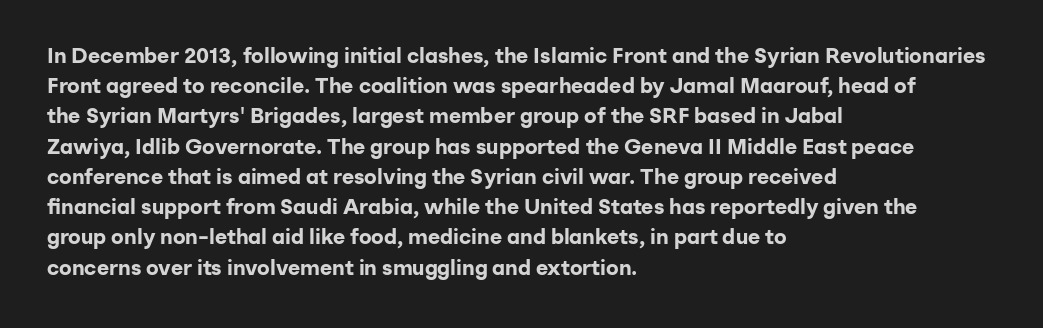
Q: Is the text bold? A: Yes.
Q: Is the text italic (slanted)? A: No, it is upright.
Q: Is the text underlined? A: No.
Q: How is the paragraph aligned? A: Left-aligned.
Q: Is the spacing between letters normal or unusually wide? A: Normal.
Q: Is the spacing between lines tight, normal or loose? A: Normal.
